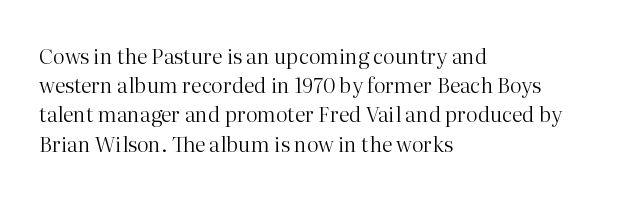
{"italic": "no", "bold": "no", "underline": "no", "align": "left", "line_spacing": "normal", "line_spacing_ratio": 1.39, "letter_spacing": "normal", "letter_spacing_em": 0.0, "glyph_px": 21}
